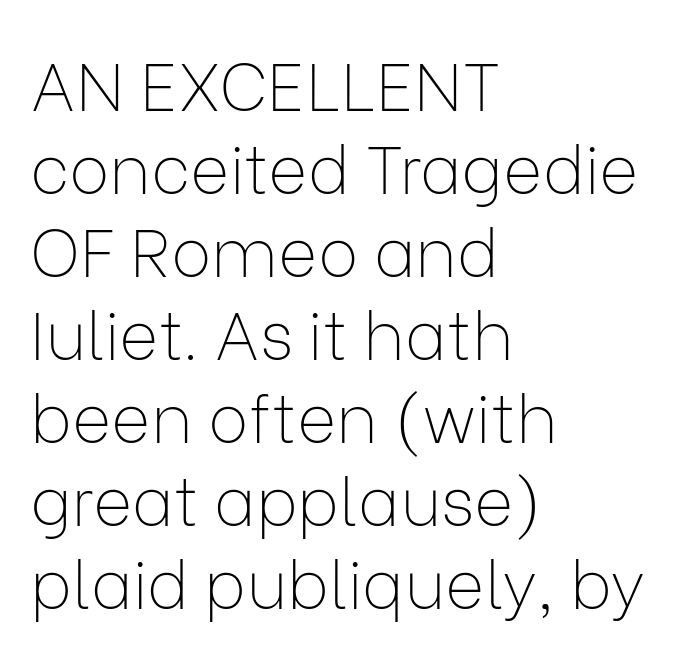
{"serif": "no", "italic": "no", "bold": "no", "weight": "thin", "width": "normal", "stroke_contrast": "low", "x_height": "medium", "monospaced": "no", "underline": "no", "align": "left", "line_spacing_ratio": 1.24, "letter_spacing": "normal", "letter_spacing_em": 0.0, "glyph_px": 67}
